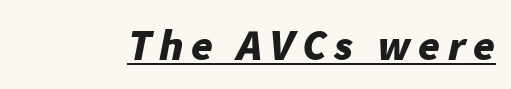
The image shows 44 px bold type, italic (leaning right); set underlined; low stroke contrast and a medium x-height.
